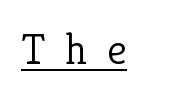
{"serif": "yes", "italic": "no", "bold": "no", "weight": "light", "width": "normal", "stroke_contrast": "low", "x_height": "medium", "monospaced": "no", "underline": "yes", "letter_spacing": "wide", "letter_spacing_em": 0.46, "glyph_px": 44}
